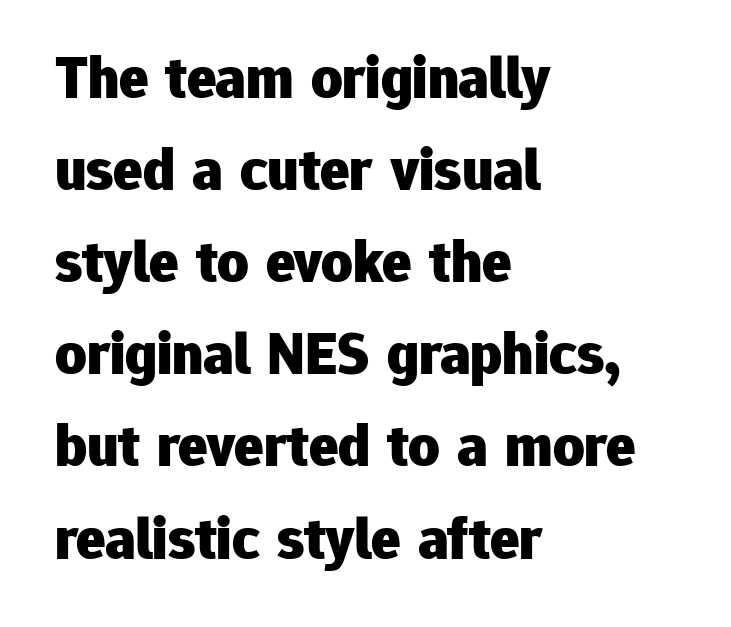
Q: Is the text bold? A: Yes.
Q: Is the text italic (slanted)? A: No, it is upright.
Q: Is the typeface a serif or a sans-serif typeface? A: Sans-serif.
Q: Is the text underlined? A: No.
Q: How is the paragraph aligned? A: Left-aligned.
Q: Is the spacing between letters normal or unusually wide? A: Normal.
Q: Is the spacing between lines tight, normal or loose? A: Normal.
Q: Width (condensed, normal, or wide)? A: Normal.
Q: Stroke contrast? A: Low.
Q: x-height? A: Medium.
Q: Monospaced? A: No.
